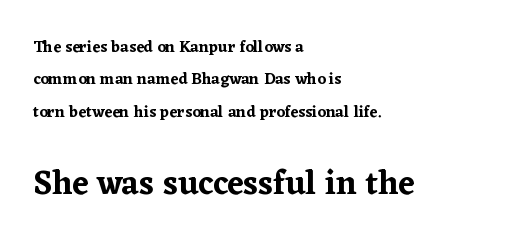
The image shows 33 px serif type, upright; set left-aligned, loose line spacing (2.02x), normal letter spacing, not underlined; the second (bottom) block is 2.06x larger; low stroke contrast and a medium x-height.
